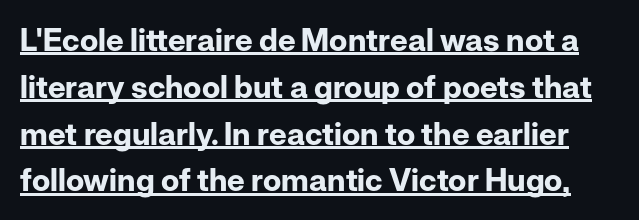
The image shows 31 px bold sans-serif type, upright; set normal line spacing (1.51x), normal letter spacing, underlined; low stroke contrast and a medium x-height.
